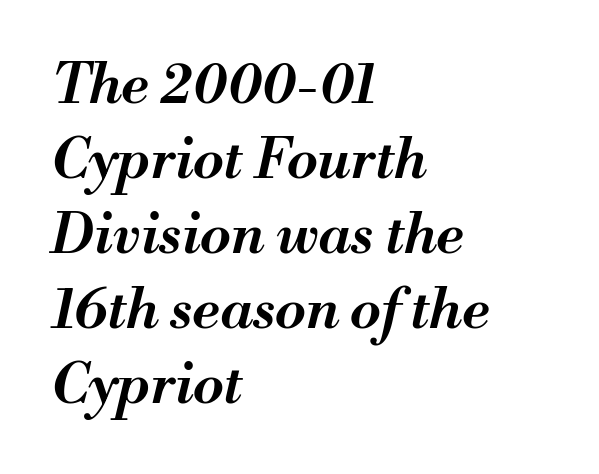
A typesetter would call this zero additional tracking. A bit beefed up — I'd call it semibold rather than bold. A normal amount of white space separates one row of letters from the next. You could not count columns in this text — the font is proportionally spaced. The rag falls on the right side of this text block. The foot of each line stays bare and open.
